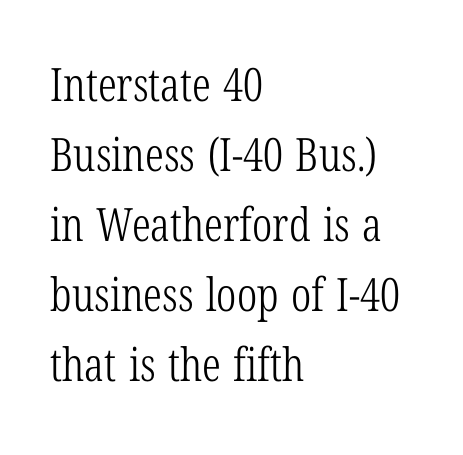
{"serif": "yes", "italic": "no", "bold": "no", "weight": "light", "width": "condensed", "stroke_contrast": "low", "x_height": "medium", "monospaced": "no", "underline": "no", "align": "left", "line_spacing": "normal", "line_spacing_ratio": 1.52, "letter_spacing": "normal", "letter_spacing_em": 0.0, "glyph_px": 46}
